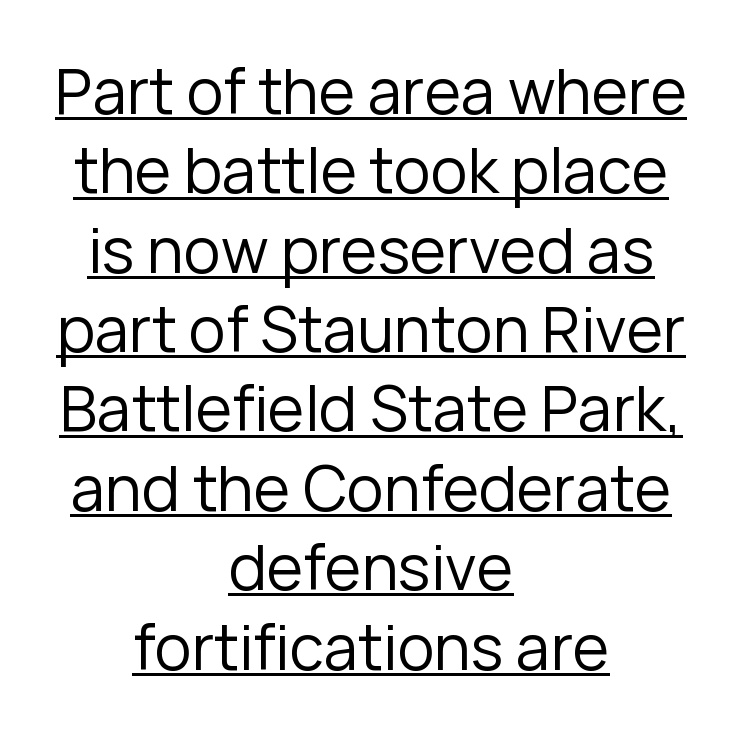
{"serif": "no", "italic": "no", "bold": "no", "weight": "regular", "width": "normal", "stroke_contrast": "low", "x_height": "medium", "monospaced": "no", "underline": "yes", "align": "center", "line_spacing": "normal", "line_spacing_ratio": 1.28, "letter_spacing": "normal", "letter_spacing_em": 0.0, "glyph_px": 62}
